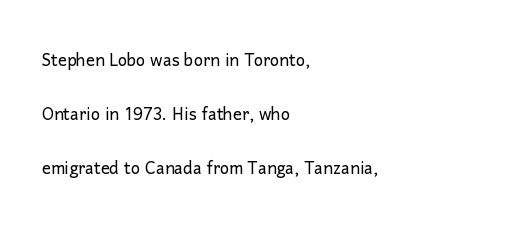
{"italic": "no", "bold": "no", "underline": "no", "align": "left", "line_spacing": "loose", "line_spacing_ratio": 2.45, "letter_spacing": "normal", "letter_spacing_em": 0.0, "glyph_px": 22}
